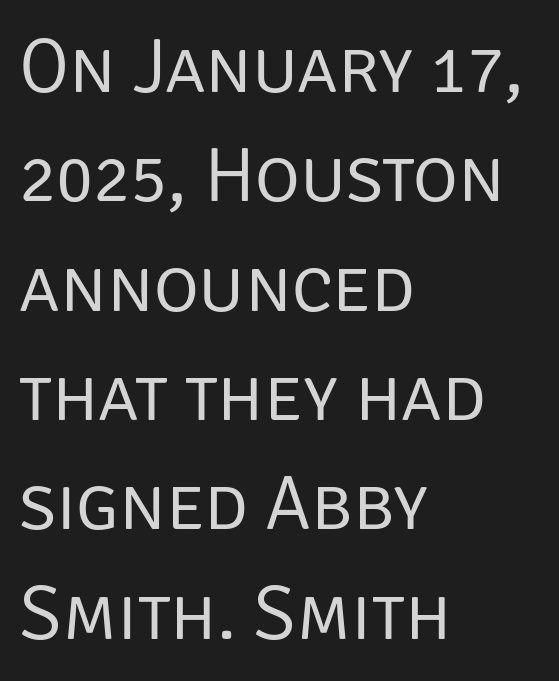
Q: Is the text bold? A: No.
Q: Is the text italic (slanted)? A: No, it is upright.
Q: Is the typeface a serif or a sans-serif typeface? A: Sans-serif.
Q: Is the text underlined? A: No.
Q: How is the paragraph aligned? A: Left-aligned.
Q: Is the spacing between letters normal or unusually wide? A: Normal.
Q: Is the spacing between lines tight, normal or loose? A: Normal.
Q: Width (condensed, normal, or wide)? A: Normal.
Q: Stroke contrast? A: Low.
Q: x-height? A: Large.
Q: Monospaced? A: No.
